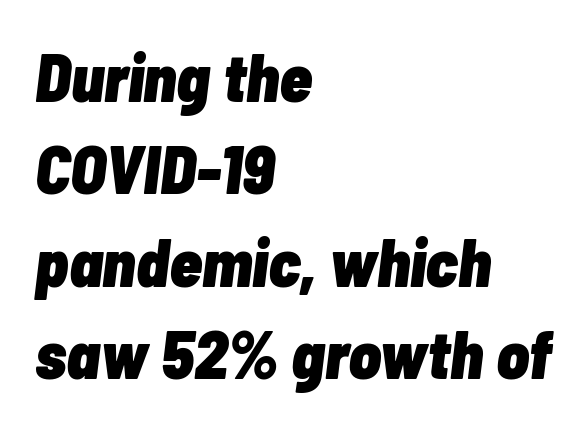
Every row of glyphs begins at an identical x-position on the left. Quick note: underline off. You can tell it's italic because the verticals aren't actually vertical. Spacing verdict: proportional, widths tailored to each character.
